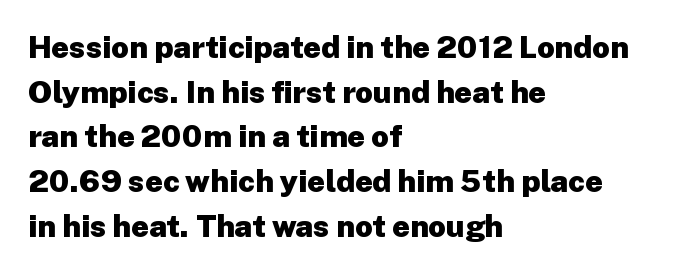
{"serif": "no", "italic": "no", "bold": "yes", "weight": "heavy", "width": "normal", "stroke_contrast": "low", "x_height": "medium", "monospaced": "no", "underline": "no", "align": "left", "line_spacing": "normal", "line_spacing_ratio": 1.44, "letter_spacing": "normal", "letter_spacing_em": 0.0, "glyph_px": 31}
